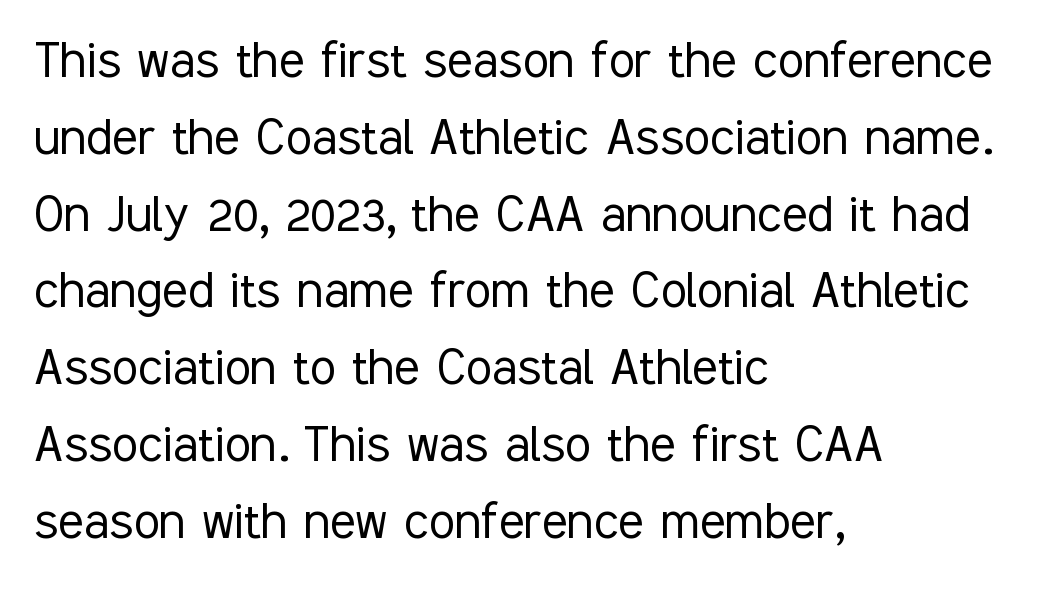
Q: Is the text bold? A: No.
Q: Is the text italic (slanted)? A: No, it is upright.
Q: Is the typeface a serif or a sans-serif typeface? A: Sans-serif.
Q: Is the text underlined? A: No.
Q: How is the paragraph aligned? A: Left-aligned.
Q: Is the spacing between letters normal or unusually wide? A: Normal.
Q: Is the spacing between lines tight, normal or loose? A: Normal.
Q: Width (condensed, normal, or wide)? A: Condensed.
Q: Stroke contrast? A: Low.
Q: x-height? A: Medium.
Q: Monospaced? A: No.
